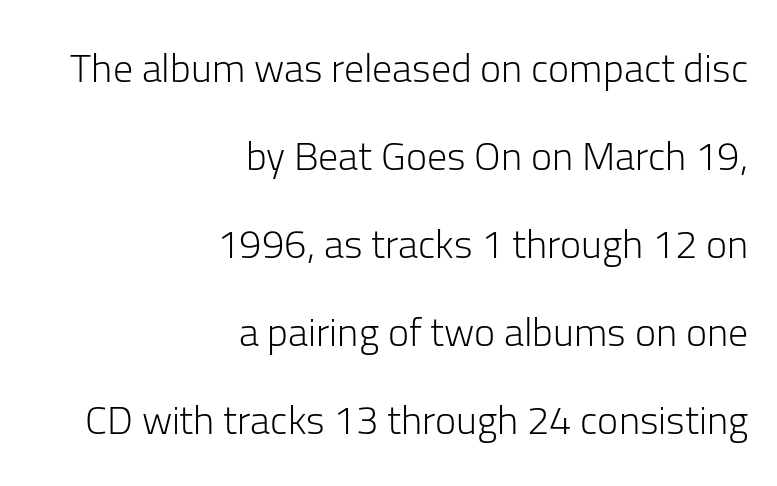
Q: Is the text bold? A: No.
Q: Is the text italic (slanted)? A: No, it is upright.
Q: Is the typeface a serif or a sans-serif typeface? A: Sans-serif.
Q: Is the text underlined? A: No.
Q: How is the paragraph aligned? A: Right-aligned.
Q: Is the spacing between letters normal or unusually wide? A: Normal.
Q: Is the spacing between lines tight, normal or loose? A: Loose.
Q: Width (condensed, normal, or wide)? A: Normal.
Q: Stroke contrast? A: Low.
Q: x-height? A: Medium.
Q: Monospaced? A: No.
